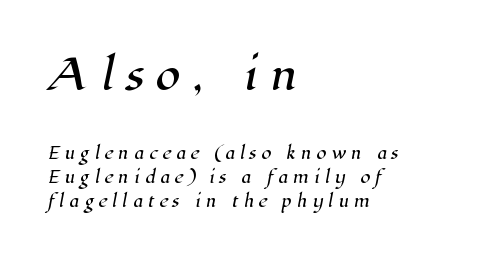
{"serif": "yes", "width": "normal", "stroke_contrast": "high", "x_height": "medium", "monospaced": "no", "underline": "no", "align": "left", "line_spacing": "normal", "line_spacing_ratio": 1.51, "letter_spacing": "wide", "letter_spacing_em": 0.29, "larger_block": "first", "size_ratio": 2.56, "glyph_px": 41}
